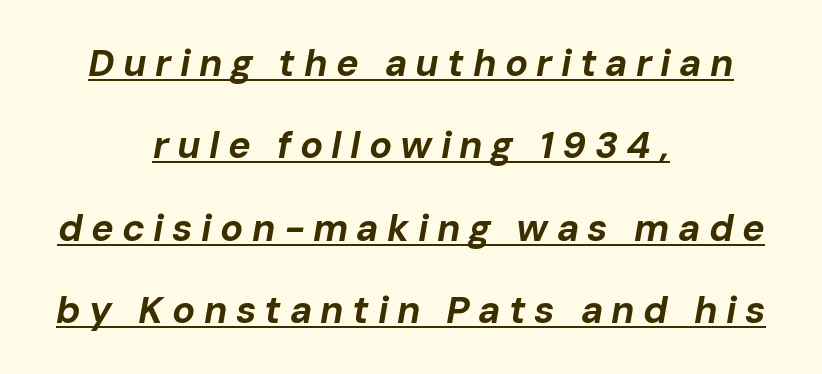
{"italic": "yes", "lean": "right", "slant_degrees": 10, "bold": "yes", "weight": "bold", "width": "normal", "stroke_contrast": "low", "x_height": "medium", "monospaced": "no", "underline": "yes", "align": "center", "line_spacing": "loose", "line_spacing_ratio": 2.17, "letter_spacing": "wide", "letter_spacing_em": 0.22, "glyph_px": 38}
